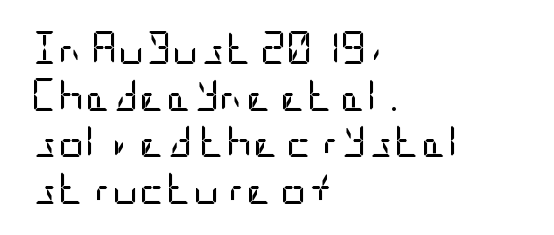
Posture: vertical. Serifs: no, the terminals of the letterforms are clean. This rendering leaves character spacing at its baseline value. Teacher's note: observe the even left margin — that is flush-left alignment. Check the space under the baseline: it is left empty.
